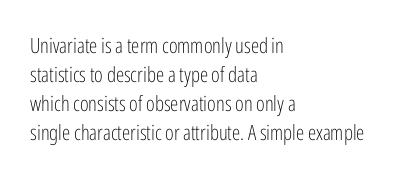
Q: Is the text bold? A: No.
Q: Is the text italic (slanted)? A: No, it is upright.
Q: Is the text underlined? A: No.
Q: How is the paragraph aligned? A: Left-aligned.
Q: Is the spacing between letters normal or unusually wide? A: Normal.
Q: Is the spacing between lines tight, normal or loose? A: Normal.
